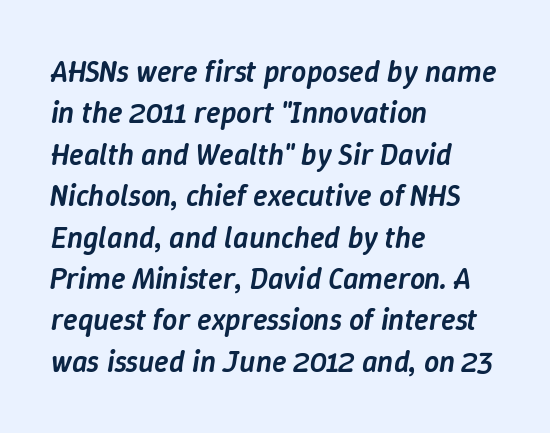
Q: Is the text bold? A: Semi-bold.
Q: Is the text italic (slanted)? A: Yes, it leans right by about 9 degrees.
Q: Is the text underlined? A: No.
Q: How is the paragraph aligned? A: Left-aligned.
Q: Is the spacing between letters normal or unusually wide? A: Normal.
Q: Is the spacing between lines tight, normal or loose? A: Normal.
Q: Width (condensed, normal, or wide)? A: Normal.
Q: Stroke contrast? A: Low.
Q: x-height? A: Medium.
Q: Monospaced? A: No.
